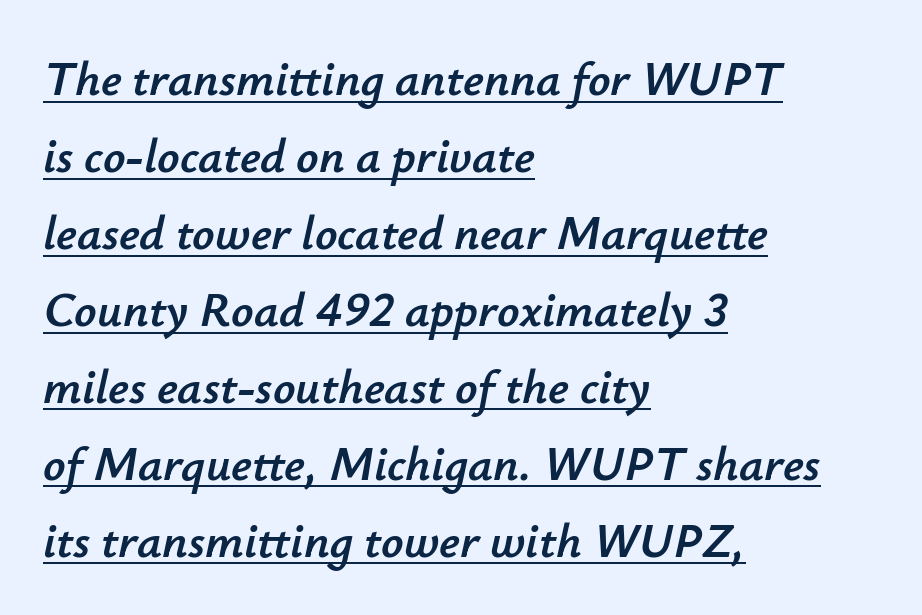
Q: Is the text italic (slanted)? A: Yes, it leans right by about 12 degrees.
Q: Is the text underlined? A: Yes.
Q: How is the paragraph aligned? A: Left-aligned.
Q: Is the spacing between letters normal or unusually wide? A: Normal.
Q: Is the spacing between lines tight, normal or loose? A: Normal.
Q: Width (condensed, normal, or wide)? A: Normal.
Q: Stroke contrast? A: Low.
Q: x-height? A: Small.
Q: Monospaced? A: No.
